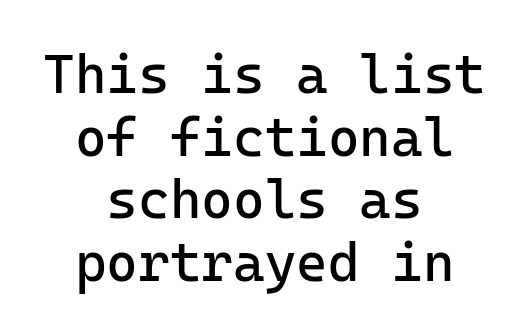
{"serif": "no", "italic": "no", "bold": "no", "weight": "regular", "width": "normal", "stroke_contrast": "low", "x_height": "medium", "monospaced": "yes", "underline": "no", "align": "center", "line_spacing_ratio": 1.16, "letter_spacing": "normal", "letter_spacing_em": 0.0, "glyph_px": 54}
